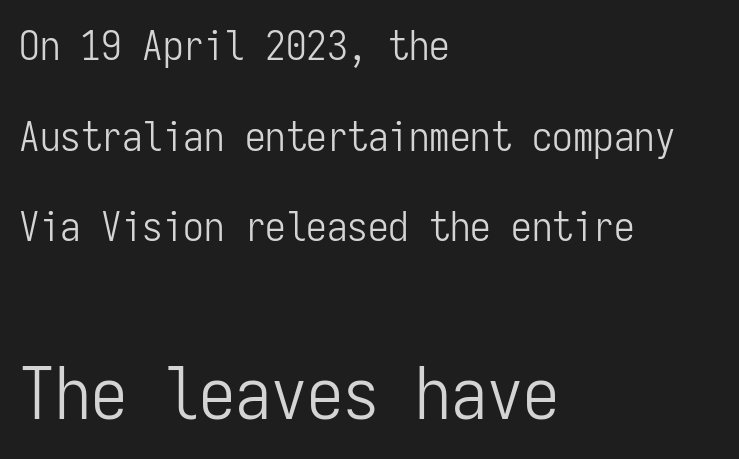
{"serif": "no", "italic": "no", "bold": "no", "weight": "light", "width": "condensed", "stroke_contrast": "low", "x_height": "medium", "monospaced": "yes", "underline": "no", "align": "left", "line_spacing": "loose", "line_spacing_ratio": 2.21, "letter_spacing": "normal", "letter_spacing_em": 0.0, "larger_block": "second", "size_ratio": 1.76, "glyph_px": 72}
